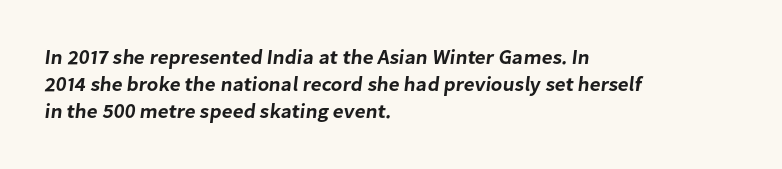
{"underline": "no", "align": "left", "line_spacing": "normal", "line_spacing_ratio": 1.36, "letter_spacing": "normal", "letter_spacing_em": 0.0, "glyph_px": 20}
